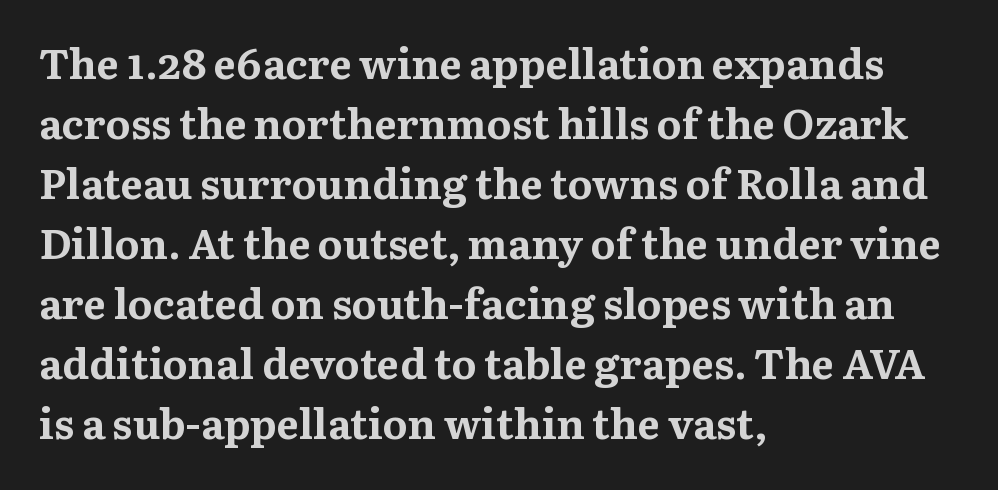
The image shows 42 px bold serif type, upright; set left-aligned, normal line spacing (1.43x), normal letter spacing, not underlined; medium stroke contrast and a medium x-height.
